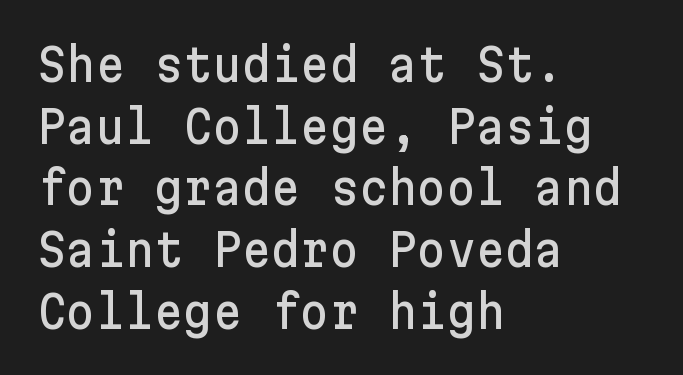
The image shows 45 px sans-serif type, upright; set left-aligned, normal line spacing (1.37x), normal letter spacing, not underlined; low stroke contrast and a medium x-height.
